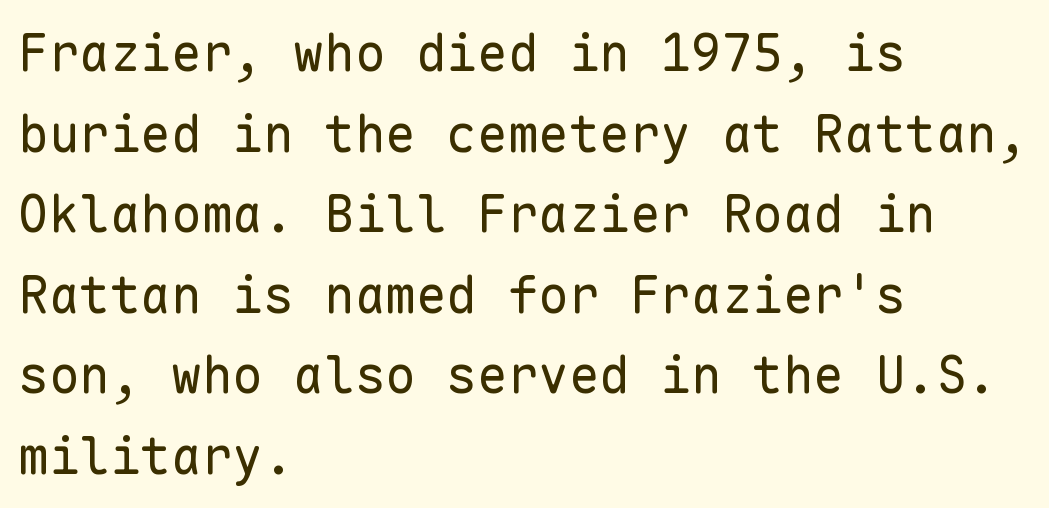
Q: Is the text bold? A: No.
Q: Is the text italic (slanted)? A: No, it is upright.
Q: Is the typeface a serif or a sans-serif typeface? A: Sans-serif.
Q: Is the text underlined? A: No.
Q: How is the paragraph aligned? A: Left-aligned.
Q: Is the spacing between letters normal or unusually wide? A: Normal.
Q: Is the spacing between lines tight, normal or loose? A: Normal.
Q: Width (condensed, normal, or wide)? A: Normal.
Q: Stroke contrast? A: Low.
Q: x-height? A: Medium.
Q: Monospaced? A: Yes.
